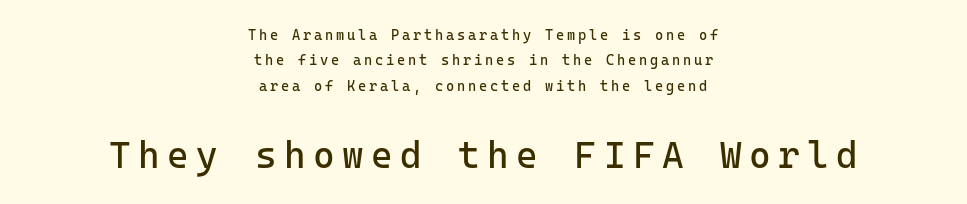
{"serif": "no", "italic": "no", "bold": "no", "weight": "regular", "width": "normal", "stroke_contrast": "low", "x_height": "medium", "monospaced": "yes", "underline": "no", "align": "center", "line_spacing_ratio": 1.81, "letter_spacing": "wide", "letter_spacing_em": 0.2, "larger_block": "second", "size_ratio": 2.64, "glyph_px": 37}
